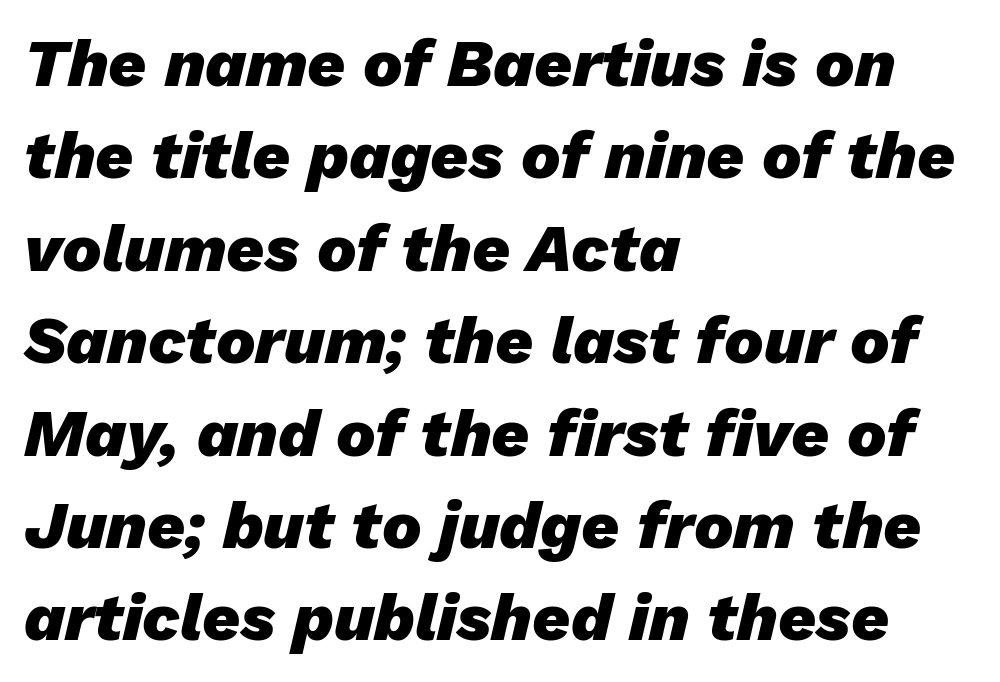
When letters slant like this, we call the style italic. Varying glyph widths throughout — classic text-font behaviour. Teacher's note: observe the even left margin — that is flush-left alignment. The space directly below the letters is spotless. The rendering uses a moderate line-height, typical for paragraphs. Set as a true bold cut, around the 700 mark.
